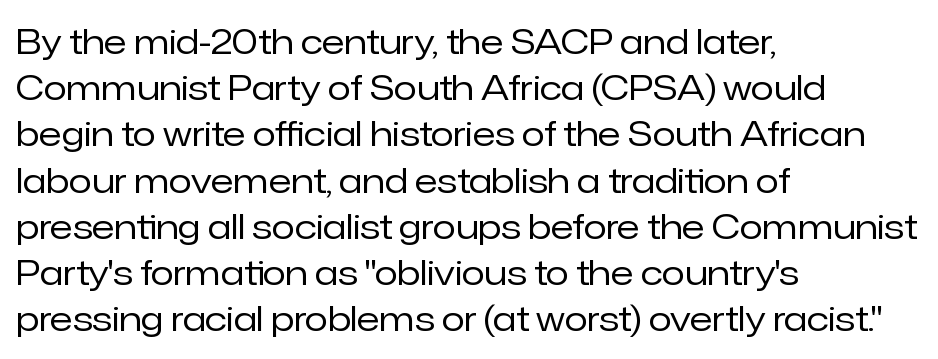
Q: Is the text bold? A: No.
Q: Is the text italic (slanted)? A: No, it is upright.
Q: Is the typeface a serif or a sans-serif typeface? A: Sans-serif.
Q: Is the text underlined? A: No.
Q: How is the paragraph aligned? A: Left-aligned.
Q: Is the spacing between letters normal or unusually wide? A: Normal.
Q: Is the spacing between lines tight, normal or loose? A: Normal.
Q: Width (condensed, normal, or wide)? A: Normal.
Q: Stroke contrast? A: Low.
Q: x-height? A: Medium.
Q: Monospaced? A: No.
